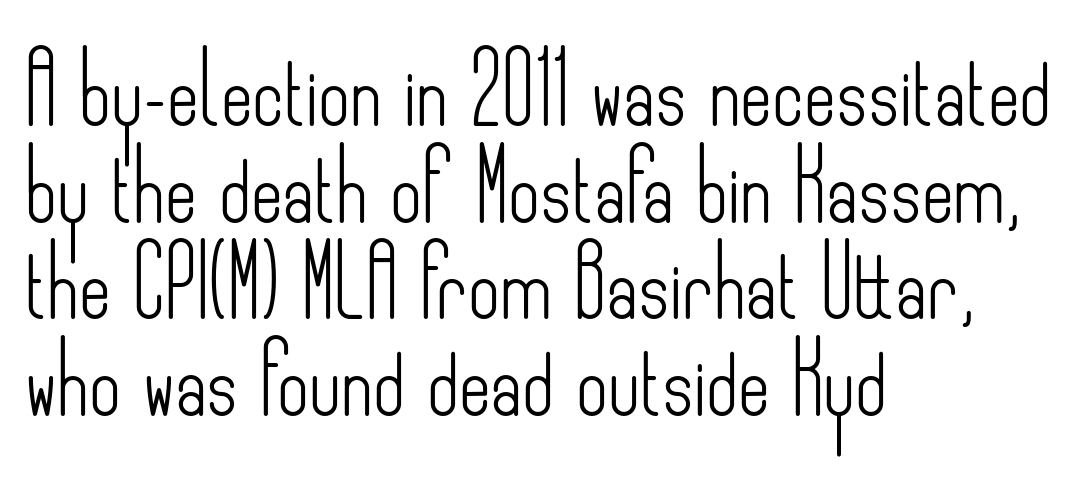
{"serif": "no", "italic": "no", "bold": "no", "weight": "light", "width": "condensed", "stroke_contrast": "low", "x_height": "small", "monospaced": "no", "underline": "no", "align": "left", "line_spacing": "normal", "line_spacing_ratio": 1.4, "letter_spacing": "normal", "letter_spacing_em": 0.0, "glyph_px": 69}
